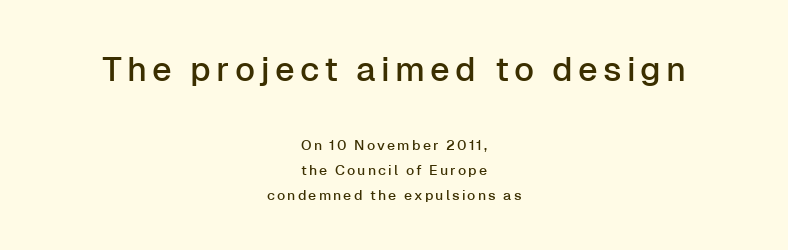
The image shows 34 px sans-serif type, upright; set centered, line spacing 1.81x, not underlined; the first (top) block is 2.43x larger; low stroke contrast and a medium x-height.
